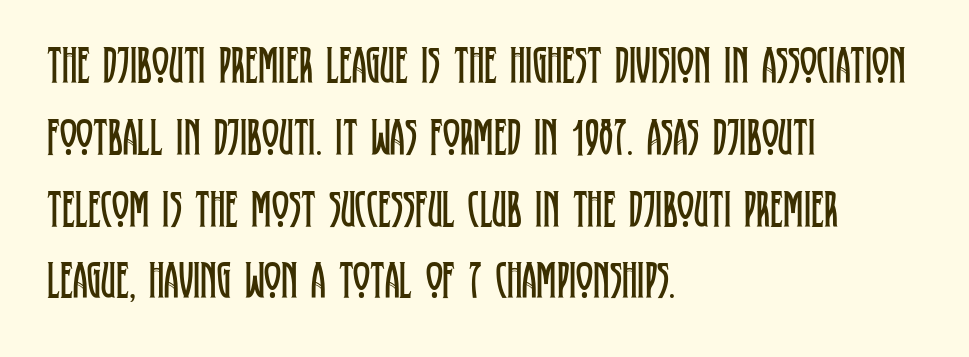
The image shows 52 px regular-weight, condensed serif type, upright; set left-aligned, normal line spacing (1.38x), normal letter spacing, not underlined; low stroke contrast and a large x-height.
